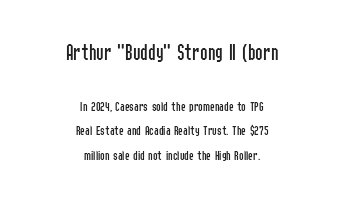
Q: Is the text bold? A: No.
Q: Is the text italic (slanted)? A: No, it is upright.
Q: Is the text underlined? A: No.
Q: How is the paragraph aligned? A: Centered.
Q: Is the spacing between letters normal or unusually wide? A: Normal.
Q: Which block of text is set in a larger size, the first (top) or the second (bottom)? A: The first (top) one.
